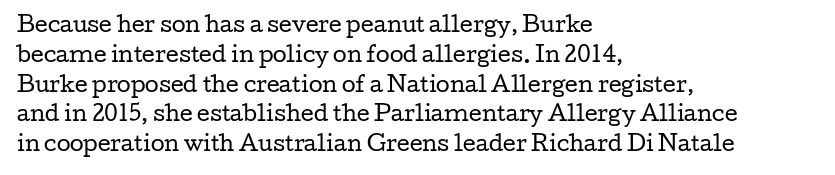
Rule under the text: the space is simply empty. Upright lettering throughout. This rendering leaves character spacing at its baseline value. If you drew a ruler down the left edge, every line would touch it. Is there much room between lines? A standard amount, neither cramped nor airy. This reads as an unemphasized weight, regular at the heaviest.
